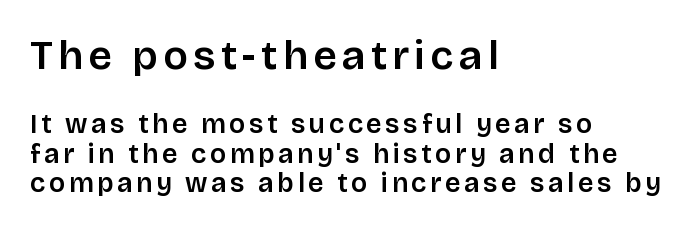
Q: Is the text italic (slanted)? A: No, it is upright.
Q: Is the typeface a serif or a sans-serif typeface? A: Sans-serif.
Q: Is the text underlined? A: No.
Q: How is the paragraph aligned? A: Left-aligned.
Q: Is the spacing between lines tight, normal or loose? A: Tight.
Q: Which block of text is set in a larger size, the first (top) or the second (bottom)? A: The first (top) one.
Q: Width (condensed, normal, or wide)? A: Normal.
Q: Stroke contrast? A: Low.
Q: x-height? A: Large.
Q: Monospaced? A: No.
